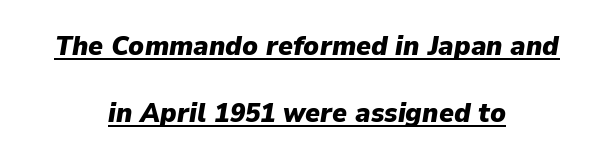
Is there an underline? Yes — a line sits under the letters. One-word summary of the alignment: center. You could fit nearly another row in the gap between these rows. The text carries the slant typical of an italic or oblique font. Characters follow at the spacing the type designer built in.
